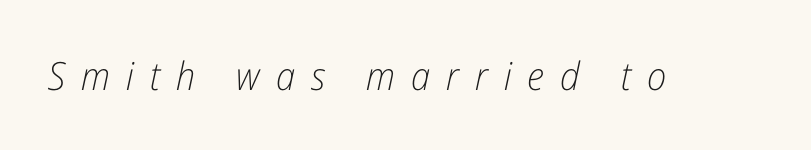
The image shows 39 px light, condensed type, italic (leaning right); set unusually wide letter spacing (+0.41 em), not underlined; low stroke contrast and a medium x-height.
